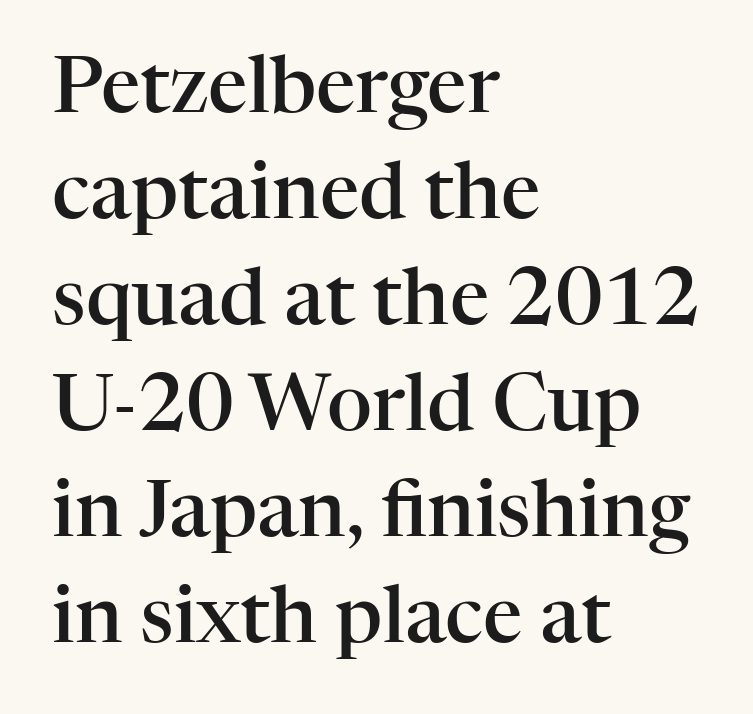
Ascenders rise straight up at ninety degrees. Regarding leading, the lines here are spaced in the standard way. Caption: multi-line text, flush left, ragged right. This rendering leaves character spacing at its baseline value. Yep, those are serifs on the letters. Stroke thickness is moderately raised; the sample reads as semibold.
